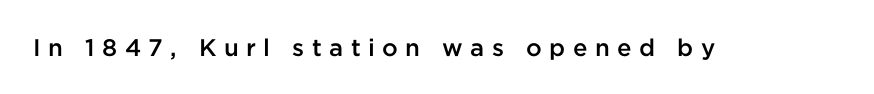
Q: Is the text bold? A: Semi-bold.
Q: Is the text italic (slanted)? A: No, it is upright.
Q: Is the text underlined? A: No.
Q: Is the spacing between letters normal or unusually wide? A: Unusually wide.
